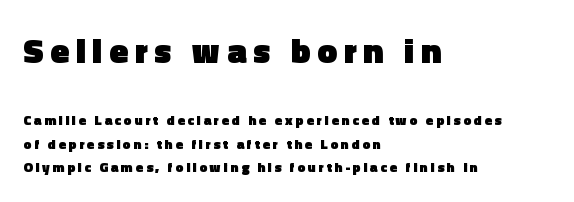
{"serif": "no", "italic": "no", "bold": "yes", "weight": "heavy", "width": "normal", "x_height": "medium", "monospaced": "no", "underline": "no", "align": "left", "line_spacing": "normal", "line_spacing_ratio": 1.67, "larger_block": "first", "size_ratio": 2.5, "glyph_px": 35}
